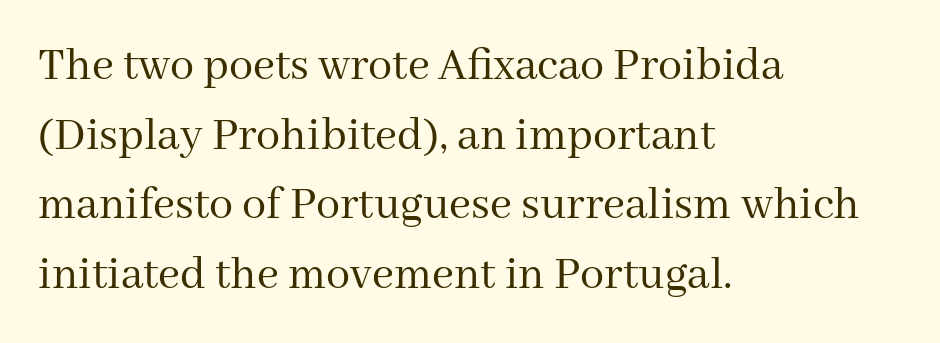
{"serif": "yes", "italic": "no", "bold": "no", "weight": "regular", "width": "normal", "stroke_contrast": "medium", "x_height": "medium", "monospaced": "no", "underline": "no", "align": "left", "line_spacing": "normal", "line_spacing_ratio": 1.45, "letter_spacing": "normal", "letter_spacing_em": 0.0, "glyph_px": 48}
